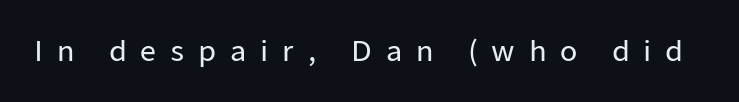
The image shows 28 px sans-serif type, upright; set unusually wide letter spacing (+0.49 em), not underlined; low stroke contrast and a medium x-height.
